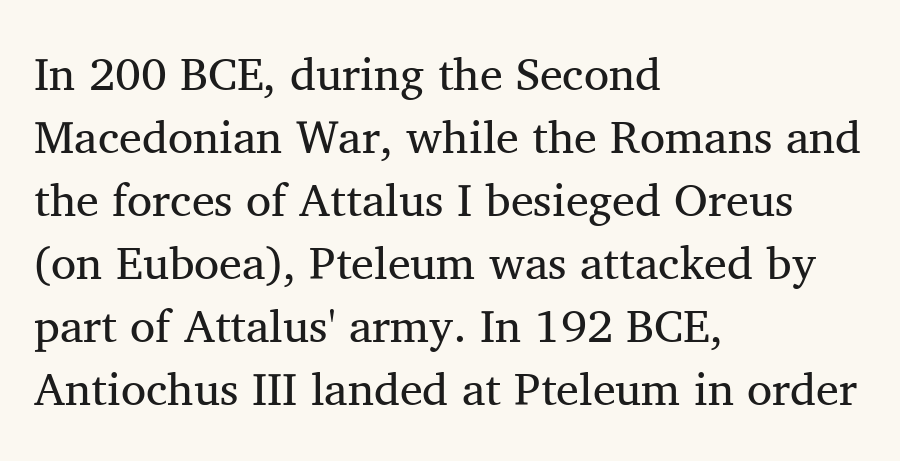
The image shows 46 px regular-weight serif type, upright; set left-aligned, normal line spacing (1.37x), normal letter spacing, not underlined; medium stroke contrast and a medium x-height.
